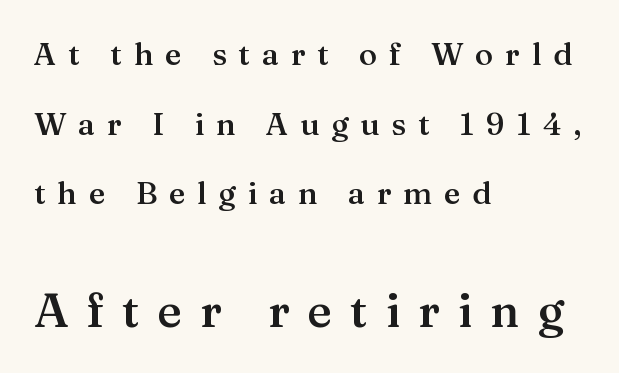
The image shows 47 px semibold serif type, upright; set left-aligned, loose line spacing (2.25x), unusually wide letter spacing (+0.38 em), not underlined; the second (bottom) block is 1.52x larger; medium stroke contrast and a medium x-height.
